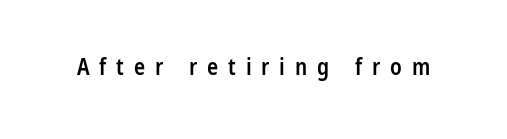
Q: Is the text bold? A: Semi-bold.
Q: Is the text italic (slanted)? A: No, it is upright.
Q: Is the text underlined? A: No.
Q: Is the spacing between letters normal or unusually wide? A: Unusually wide.
